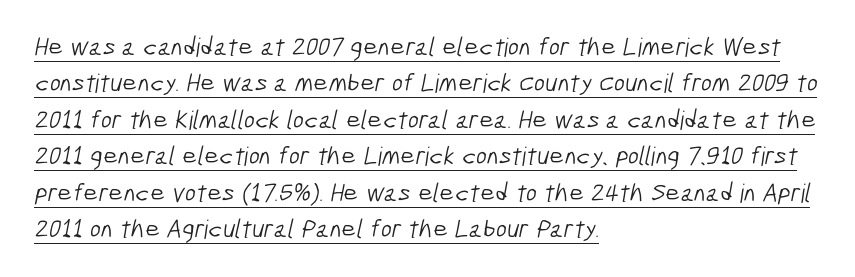
Q: Is the text bold? A: No.
Q: Is the text underlined? A: Yes.
Q: How is the paragraph aligned? A: Left-aligned.
Q: Is the spacing between letters normal or unusually wide? A: Normal.
Q: Is the spacing between lines tight, normal or loose? A: Normal.
